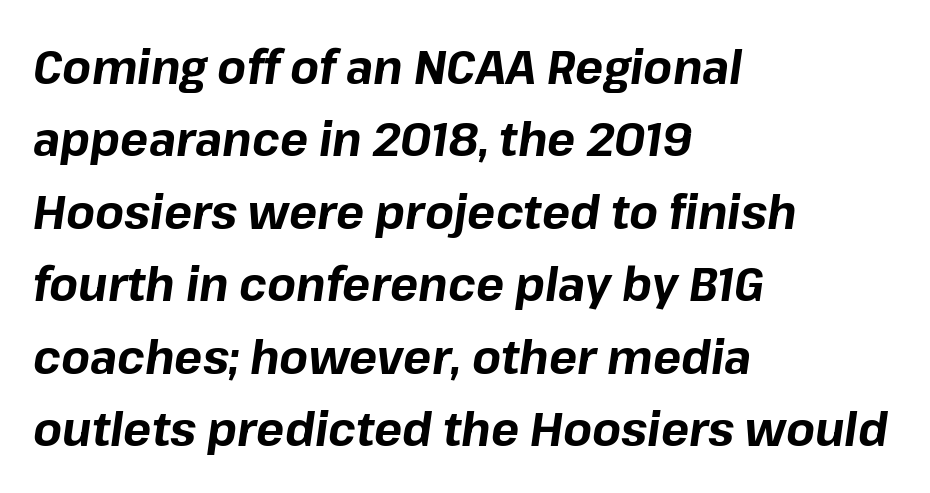
Q: Is the text bold? A: Yes.
Q: Is the text italic (slanted)? A: Yes, it leans right by about 8 degrees.
Q: Is the text underlined? A: No.
Q: How is the paragraph aligned? A: Left-aligned.
Q: Is the spacing between letters normal or unusually wide? A: Normal.
Q: Is the spacing between lines tight, normal or loose? A: Normal.
Q: Width (condensed, normal, or wide)? A: Normal.
Q: Stroke contrast? A: Low.
Q: x-height? A: Medium.
Q: Monospaced? A: No.
